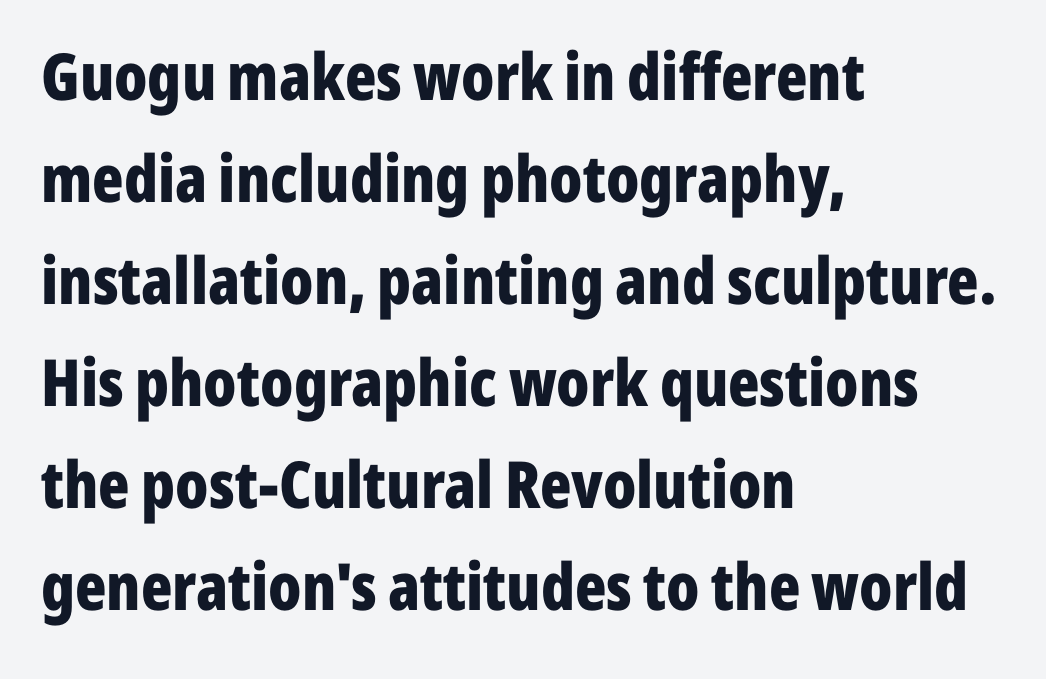
The image shows 65 px bold, condensed sans-serif type, upright; set left-aligned, normal line spacing (1.57x), normal letter spacing, not underlined; low stroke contrast and a medium x-height.
